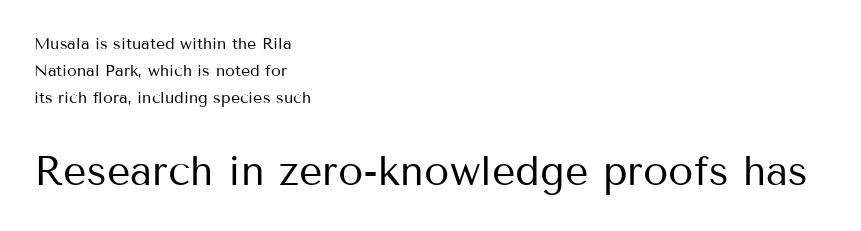
Q: Is the text bold? A: No.
Q: Is the text italic (slanted)? A: No, it is upright.
Q: Is the typeface a serif or a sans-serif typeface? A: Sans-serif.
Q: Is the text underlined? A: No.
Q: How is the paragraph aligned? A: Left-aligned.
Q: Is the spacing between letters normal or unusually wide? A: Normal.
Q: Is the spacing between lines tight, normal or loose? A: Normal.
Q: Which block of text is set in a larger size, the first (top) or the second (bottom)? A: The second (bottom) one.
Q: Width (condensed, normal, or wide)? A: Normal.
Q: Stroke contrast? A: Medium.
Q: x-height? A: Medium.
Q: Monospaced? A: No.
